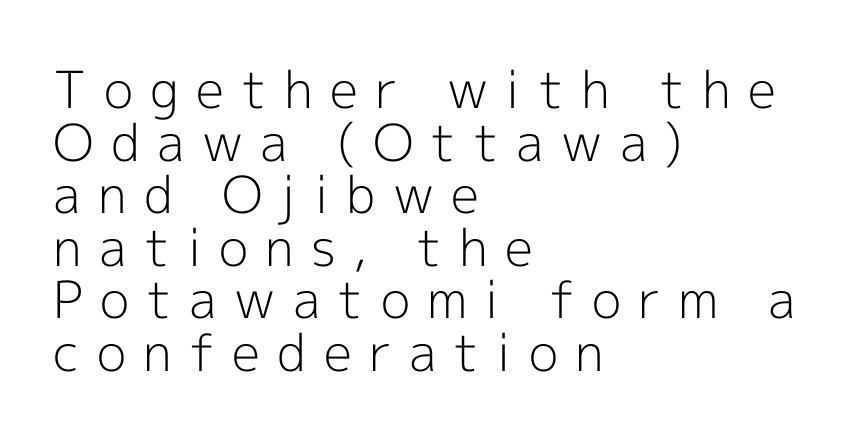
{"serif": "no", "italic": "no", "bold": "no", "weight": "light", "width": "normal", "x_height": "medium", "monospaced": "no", "underline": "no", "align": "left", "line_spacing": "tight", "line_spacing_ratio": 1.03, "letter_spacing": "wide", "letter_spacing_em": 0.34, "glyph_px": 51}
